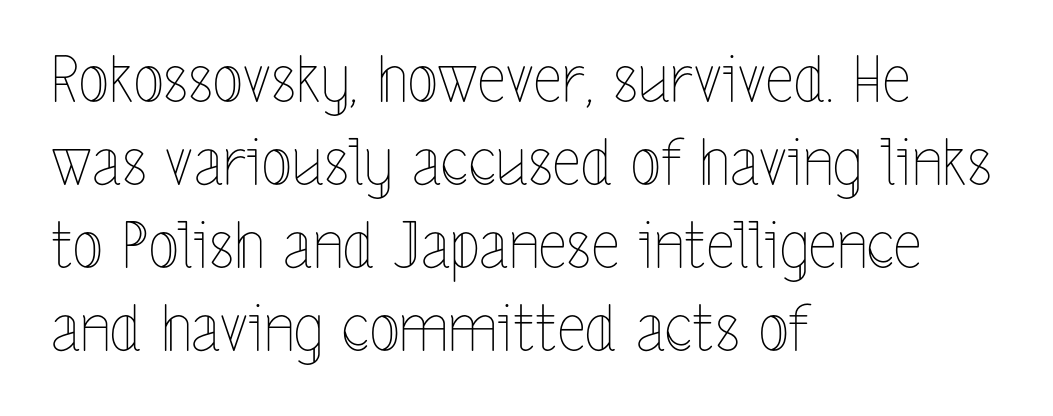
{"italic": "no", "bold": "no", "weight": "thin", "width": "condensed", "x_height": "medium", "monospaced": "no", "underline": "no", "align": "left", "line_spacing": "normal", "line_spacing_ratio": 1.32, "letter_spacing": "normal", "letter_spacing_em": 0.0, "glyph_px": 63}
